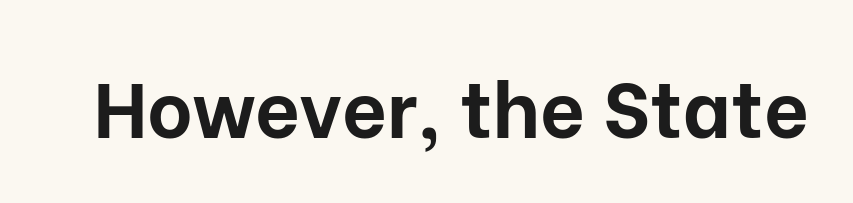
Q: Is the text bold? A: Yes.
Q: Is the text italic (slanted)? A: No, it is upright.
Q: Is the typeface a serif or a sans-serif typeface? A: Sans-serif.
Q: Is the text underlined? A: No.
Q: Is the spacing between letters normal or unusually wide? A: Normal.
Q: Width (condensed, normal, or wide)? A: Normal.
Q: Stroke contrast? A: Low.
Q: x-height? A: Medium.
Q: Monospaced? A: No.
